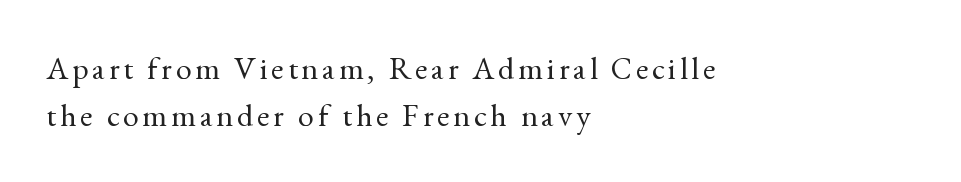
Does the leading feel generous? No, just average. All the whitespace from short lines collects on the right. Unlike a clean sans, this face finishes its strokes with serifs. This sample has the flowing, uneven cadence of proportional lettering. Nobody drew a line under any word here.
